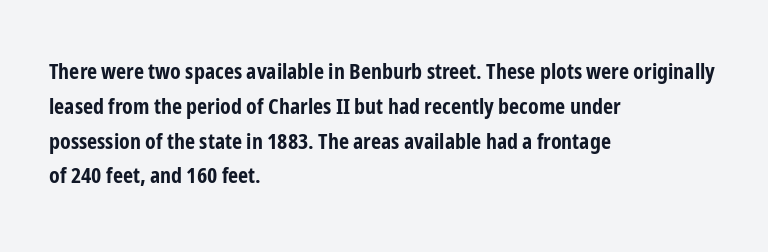
Q: Is the text bold? A: Yes.
Q: Is the text italic (slanted)? A: No, it is upright.
Q: Is the text underlined? A: No.
Q: How is the paragraph aligned? A: Left-aligned.
Q: Is the spacing between letters normal or unusually wide? A: Normal.
Q: Is the spacing between lines tight, normal or loose? A: Normal.
